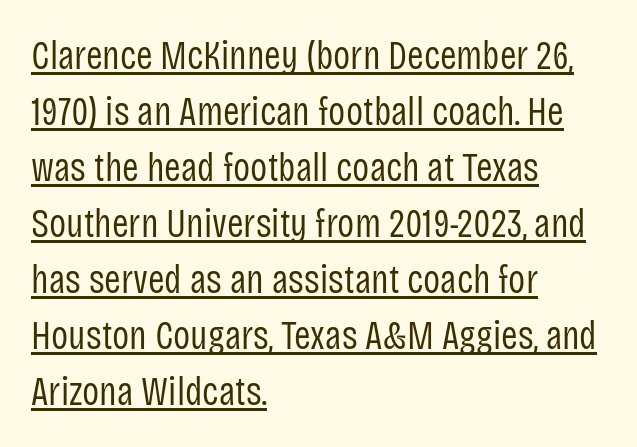
Q: Is the text bold? A: No.
Q: Is the text italic (slanted)? A: No, it is upright.
Q: Is the typeface a serif or a sans-serif typeface? A: Sans-serif.
Q: Is the text underlined? A: Yes.
Q: How is the paragraph aligned? A: Left-aligned.
Q: Is the spacing between letters normal or unusually wide? A: Normal.
Q: Is the spacing between lines tight, normal or loose? A: Normal.
Q: Width (condensed, normal, or wide)? A: Condensed.
Q: Stroke contrast? A: Low.
Q: x-height? A: Large.
Q: Monospaced? A: No.
